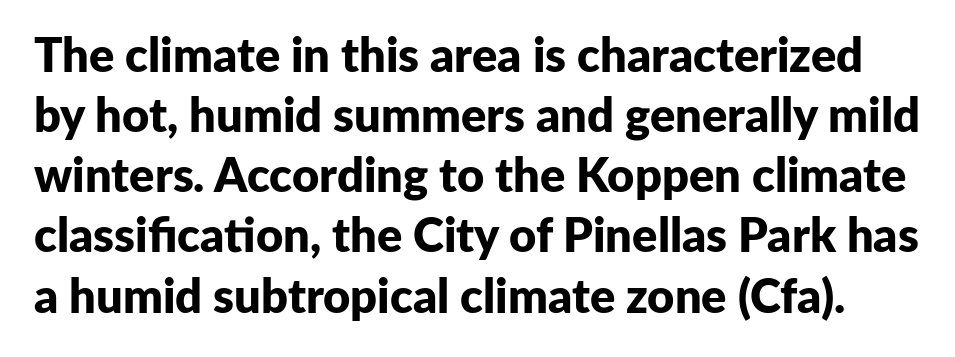
Q: Is the text bold? A: Yes.
Q: Is the text italic (slanted)? A: No, it is upright.
Q: Is the typeface a serif or a sans-serif typeface? A: Sans-serif.
Q: Is the text underlined? A: No.
Q: Is the spacing between letters normal or unusually wide? A: Normal.
Q: Is the spacing between lines tight, normal or loose? A: Normal.
Q: Width (condensed, normal, or wide)? A: Normal.
Q: Stroke contrast? A: Low.
Q: x-height? A: Medium.
Q: Monospaced? A: No.
